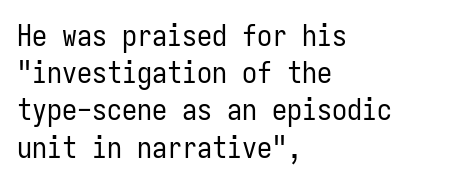
{"serif": "no", "italic": "no", "bold": "no", "weight": "regular", "width": "condensed", "stroke_contrast": "low", "x_height": "medium", "monospaced": "yes", "underline": "no", "align": "left", "line_spacing_ratio": 1.24, "letter_spacing": "normal", "letter_spacing_em": 0.0, "glyph_px": 30}
